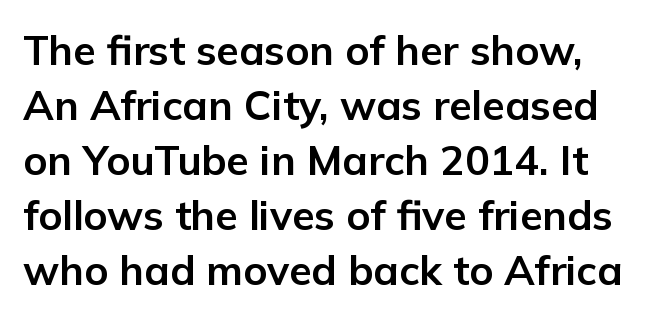
It's the straight-up-and-down kind of type. A dark, heavy texture on the line: the type is bold. The rendering uses natural spacing where letterforms have individual widths. Plain, unruled lines of type.
